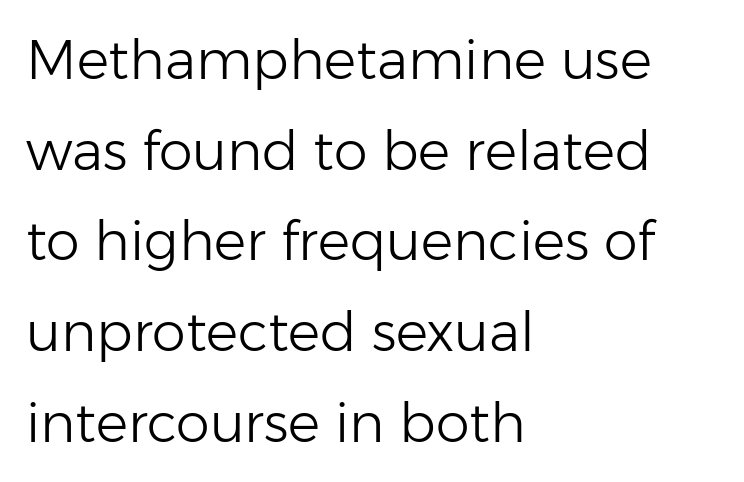
The image shows 54 px light sans-serif type, upright; set left-aligned, normal line spacing (1.68x), normal letter spacing, not underlined; low stroke contrast and a medium x-height.
